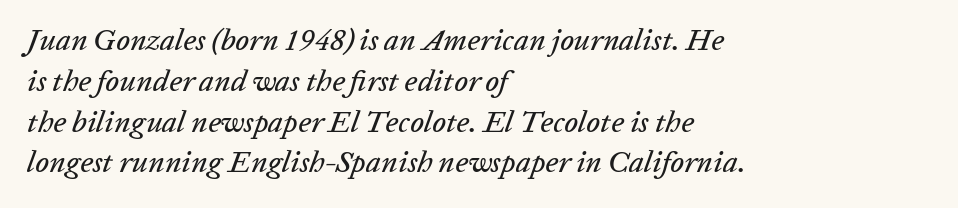
The image shows 30 px text type, italic (leaning right); set left-aligned, normal line spacing (1.36x), normal letter spacing, not underlined; low stroke contrast and a medium x-height.
